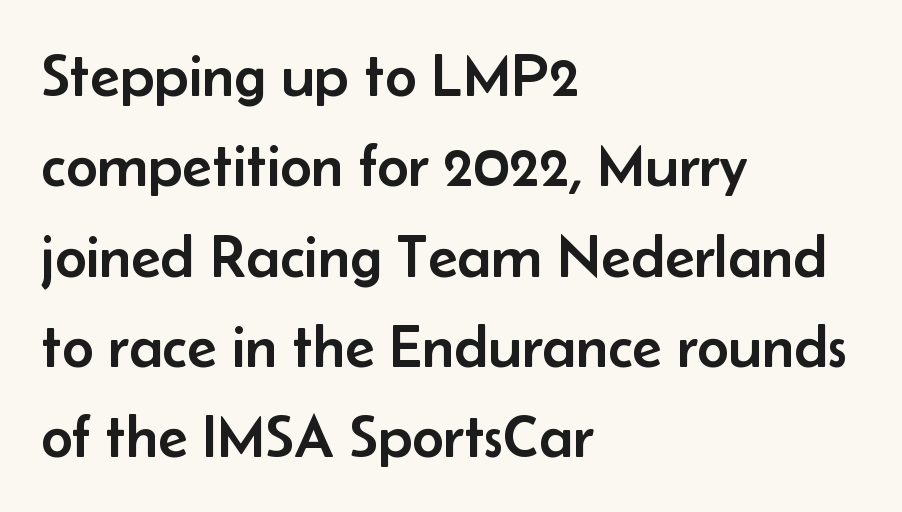
Looks like regular typesetting: each glyph gets only the width it needs. Nobody drew a line under any word here. The type family on display is of the sans-serif kind. No extra tracking has been applied to these lines.
